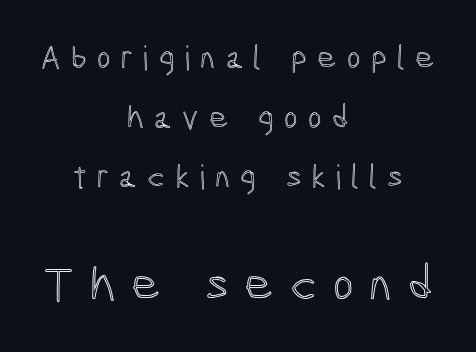
The image shows 50 px condensed type, upright; set centered, line spacing 1.81x, unusually wide letter spacing (+0.31 em), not underlined; the second (bottom) block is 1.52x larger; a medium x-height.
